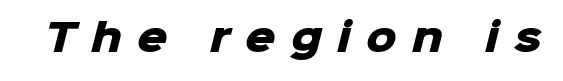
Q: Is the text bold? A: Yes.
Q: Is the typeface a serif or a sans-serif typeface? A: Sans-serif.
Q: Is the text underlined? A: No.
Q: Is the spacing between letters normal or unusually wide? A: Unusually wide.
Q: Width (condensed, normal, or wide)? A: Normal.
Q: Stroke contrast? A: Low.
Q: x-height? A: Medium.
Q: Monospaced? A: No.
